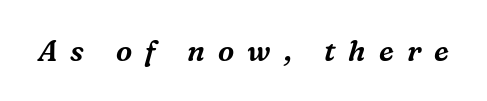
Nobody drew a line under any word here. Varying glyph widths throughout — classic text-font behaviour. There's an unmistakable incline to the writing here. Display-style spreading of the glyphs; the letterfit is very open.
